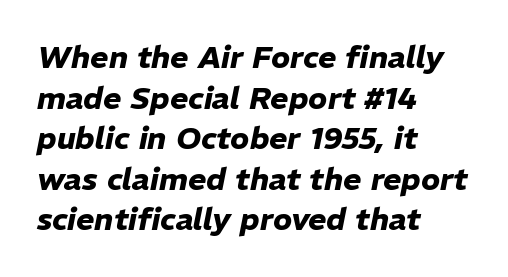
{"italic": "yes", "lean": "right", "slant_degrees": 11, "bold": "yes", "weight": "heavy", "width": "normal", "stroke_contrast": "low", "x_height": "medium", "monospaced": "no", "underline": "no", "align": "left", "line_spacing": "normal", "line_spacing_ratio": 1.31, "letter_spacing": "normal", "letter_spacing_em": 0.0, "glyph_px": 31}
